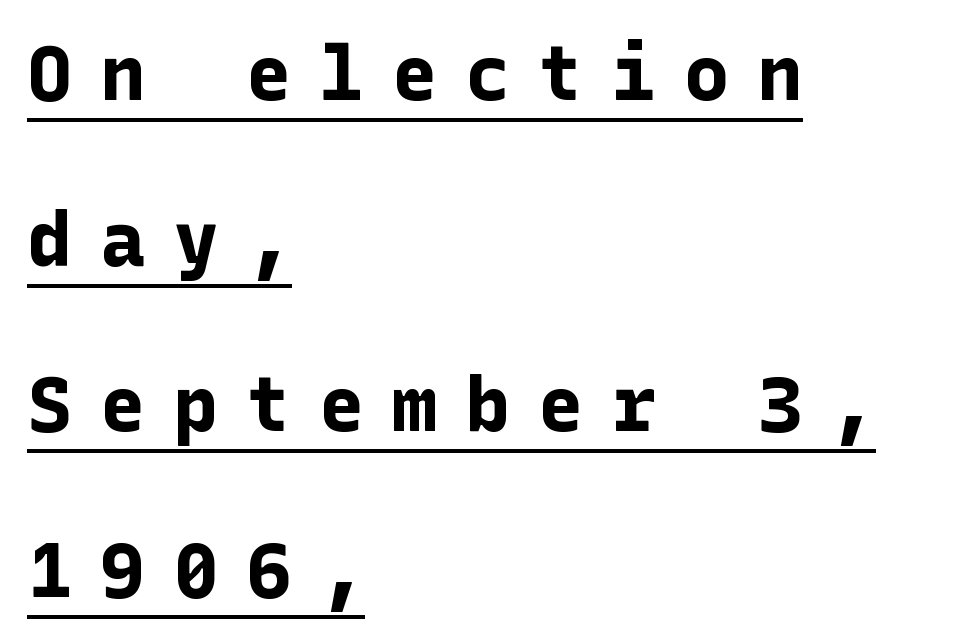
{"serif": "no", "italic": "no", "bold": "yes", "weight": "bold", "width": "normal", "stroke_contrast": "low", "x_height": "medium", "underline": "yes", "align": "left", "line_spacing": "loose", "line_spacing_ratio": 2.18, "letter_spacing": "wide", "letter_spacing_em": 0.36, "glyph_px": 76}
